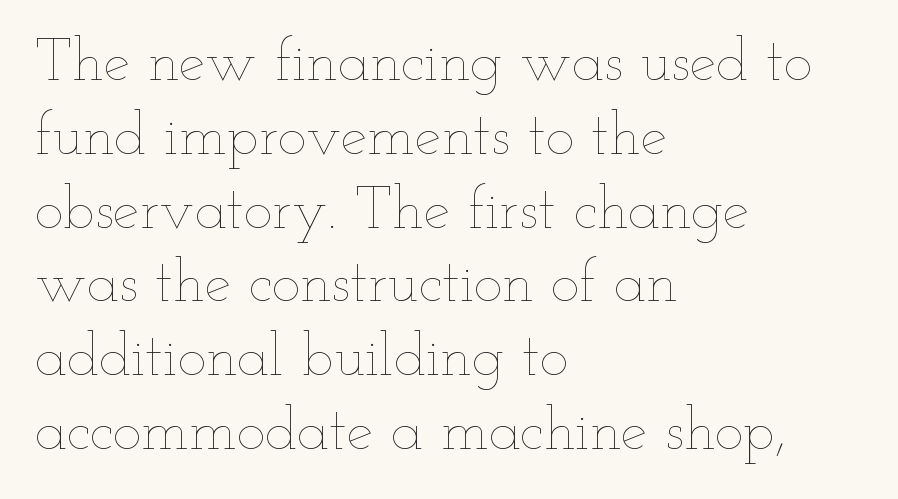
The image shows 60 px thin, wide type, upright; set left-aligned, line spacing 1.23x, normal letter spacing, not underlined; low stroke contrast and a small x-height.
